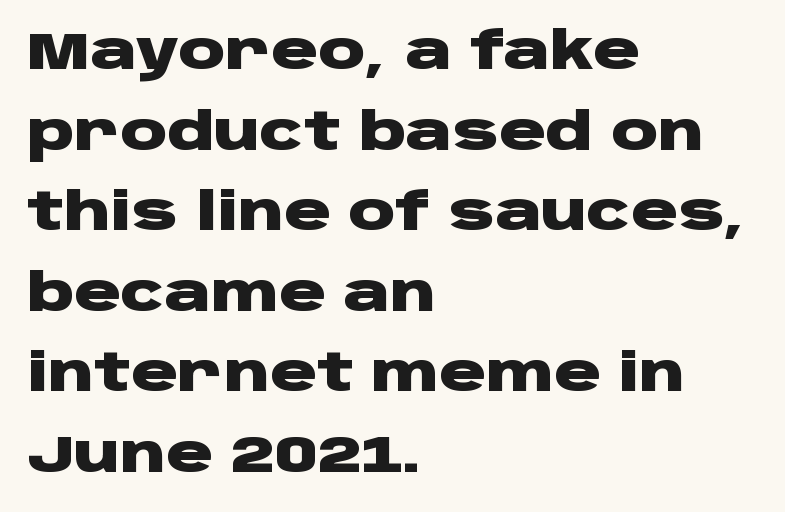
The image shows 52 px heavy, wide sans-serif type, upright; set left-aligned, normal line spacing (1.55x), normal letter spacing, not underlined; low stroke contrast and a large x-height.
